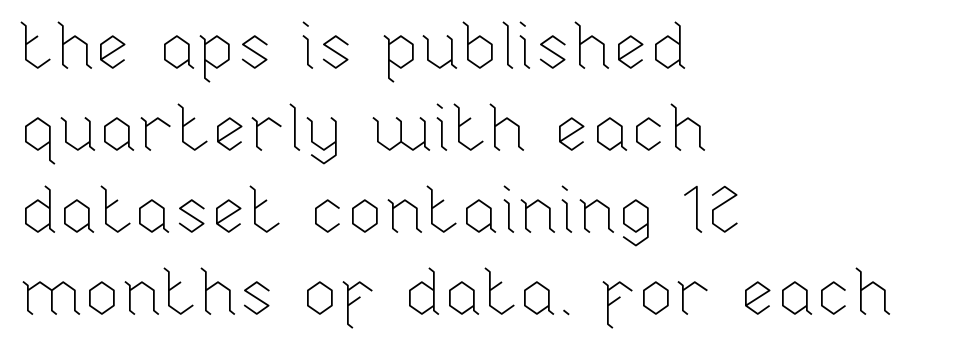
The image shows 66 px thin type, upright; set left-aligned, line spacing 1.24x, normal letter spacing, not underlined; low stroke contrast and a medium x-height.
